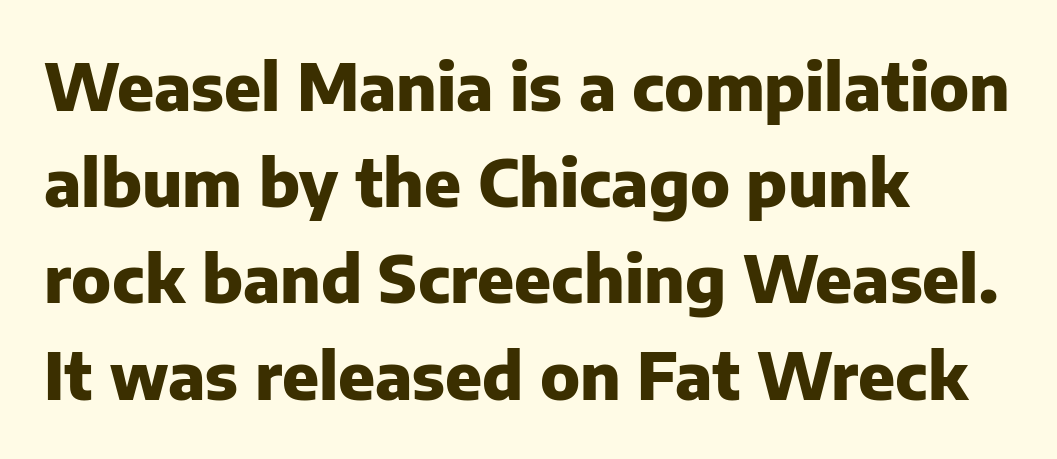
Q: Is the text bold? A: Yes.
Q: Is the text italic (slanted)? A: No, it is upright.
Q: Is the typeface a serif or a sans-serif typeface? A: Sans-serif.
Q: Is the text underlined? A: No.
Q: How is the paragraph aligned? A: Left-aligned.
Q: Is the spacing between letters normal or unusually wide? A: Normal.
Q: Is the spacing between lines tight, normal or loose? A: Normal.
Q: Width (condensed, normal, or wide)? A: Normal.
Q: Stroke contrast? A: Low.
Q: x-height? A: Medium.
Q: Monospaced? A: No.
